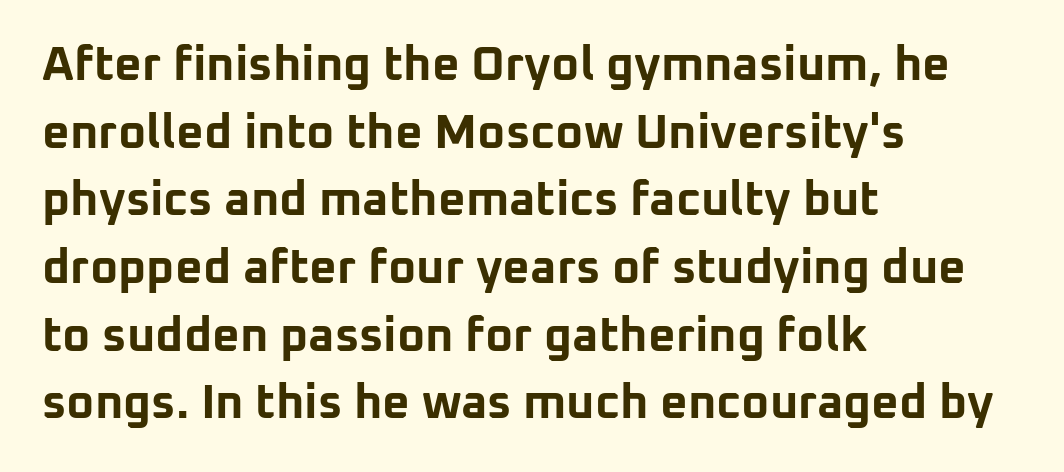
The image shows 48 px bold sans-serif type, upright; set left-aligned, normal line spacing (1.41x), normal letter spacing, not underlined; low stroke contrast and a medium x-height.
